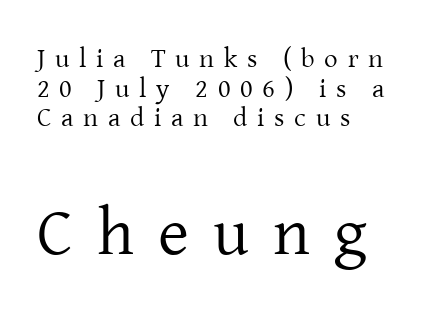
Q: Is the text bold? A: No.
Q: Is the text italic (slanted)? A: No, it is upright.
Q: Is the typeface a serif or a sans-serif typeface? A: Serif.
Q: Is the text underlined? A: No.
Q: How is the paragraph aligned? A: Left-aligned.
Q: Is the spacing between letters normal or unusually wide? A: Unusually wide.
Q: Is the spacing between lines tight, normal or loose? A: Tight.
Q: Which block of text is set in a larger size, the first (top) or the second (bottom)? A: The second (bottom) one.
Q: Width (condensed, normal, or wide)? A: Normal.
Q: Stroke contrast? A: Low.
Q: x-height? A: Medium.
Q: Monospaced? A: No.
